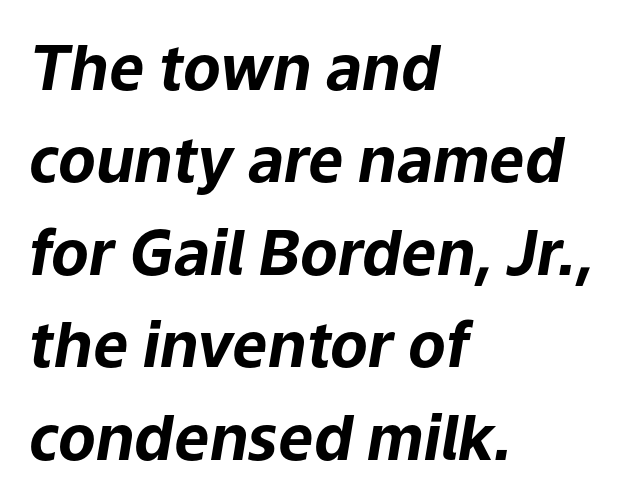
The image shows 62 px bold type, italic (leaning right); set left-aligned, normal line spacing (1.49x), normal letter spacing, not underlined; low stroke contrast and a medium x-height.
